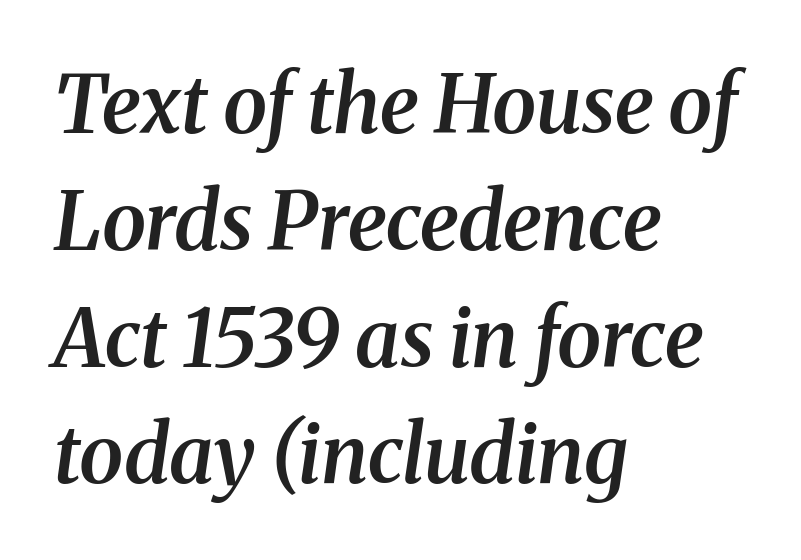
The font family rendered here belongs to the serif group. Observe the ordinary spacing: letters are neighbours, not strangers. The face used here is a semibold: visibly heavier than regular, lighter than bold. This is oblique type, the kind used for emphasis or titles.
